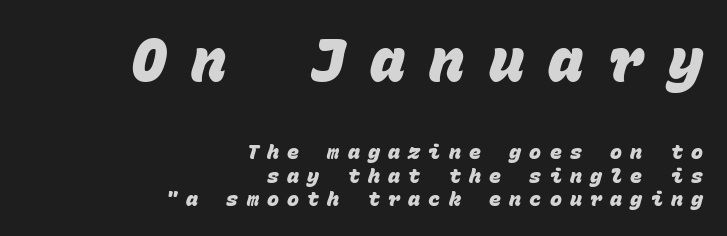
Anything drawn beneath the words? Only blank space. The paragraph has a hard right edge and a soft left edge. Each letter, wide or thin by design, is forced into the same width here. Is the letter spacing exaggerated? Yes — the characters are pushed far apart.
